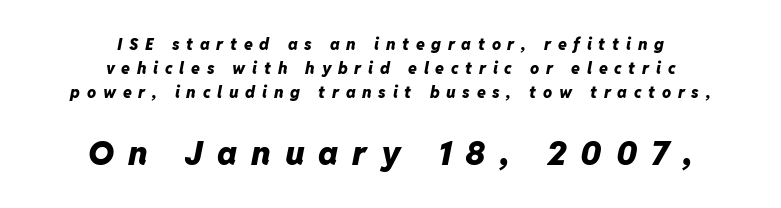
The lines in this sample share a center point and differ in where they start and stop. The gap between lines stays unmarked. You get the small type first, then a jump to larger type. In terms of posture, this sample is oblique.
